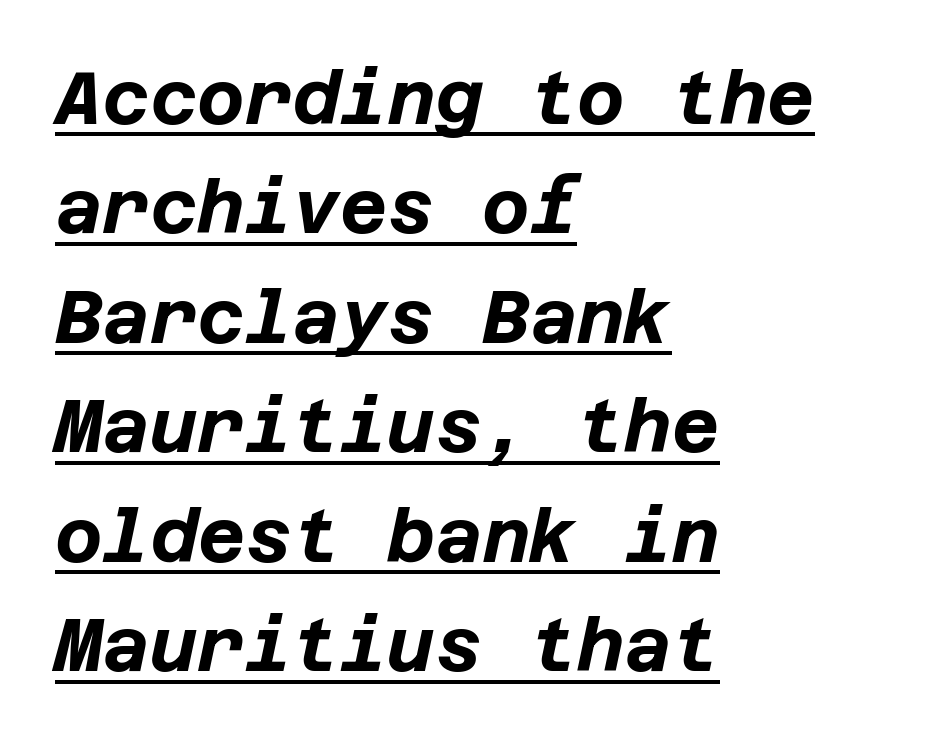
The image shows 73 px bold type, italic (leaning right); set left-aligned, normal line spacing (1.5x), normal letter spacing, underlined; low stroke contrast and a large x-height.
